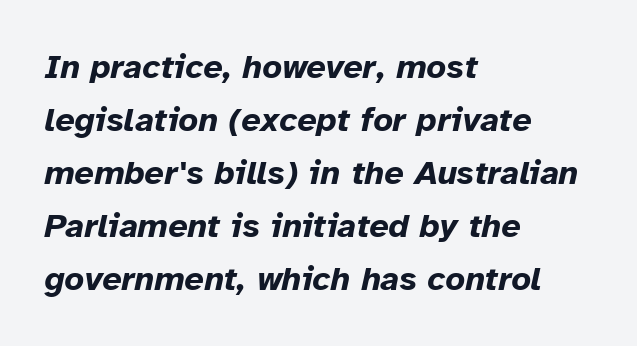
The image shows 34 px bold type, italic (leaning right); set left-aligned, normal line spacing (1.56x), normal letter spacing, not underlined; low stroke contrast and a medium x-height.
